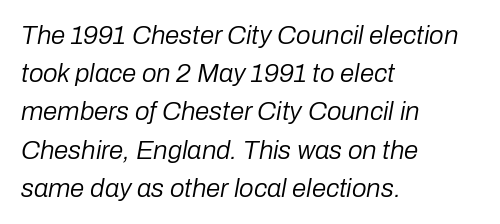
{"italic": "yes", "lean": "right", "slant_degrees": 10, "bold": "no", "underline": "no", "align": "left", "line_spacing": "normal", "line_spacing_ratio": 1.47, "letter_spacing": "normal", "letter_spacing_em": 0.0, "glyph_px": 26}
